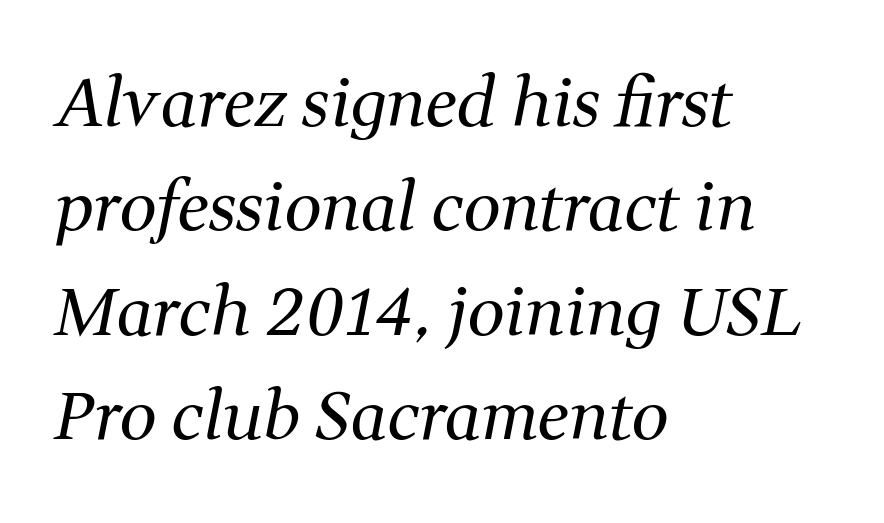
The image shows 66 px regular-weight serif type, italic (leaning right); set left-aligned, normal line spacing (1.58x), normal letter spacing, not underlined; medium stroke contrast and a medium x-height.
